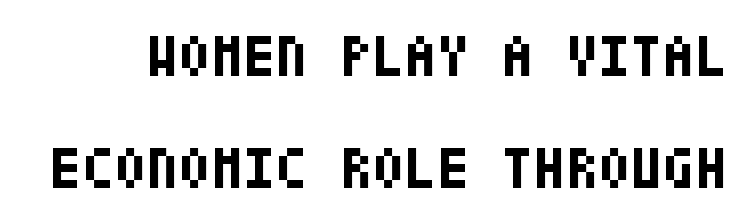
The image shows 59 px bold, condensed sans-serif type, upright; set line spacing 1.89x, normal letter spacing, not underlined; low stroke contrast and a large x-height.
